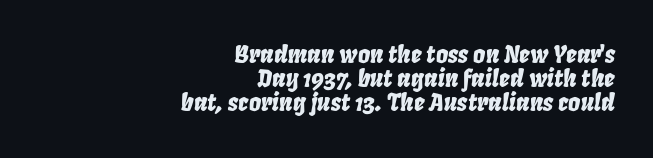
The image shows 24 px text type, italic (leaning right); set right-aligned, tight line spacing (1.01x), normal letter spacing, not underlined.
